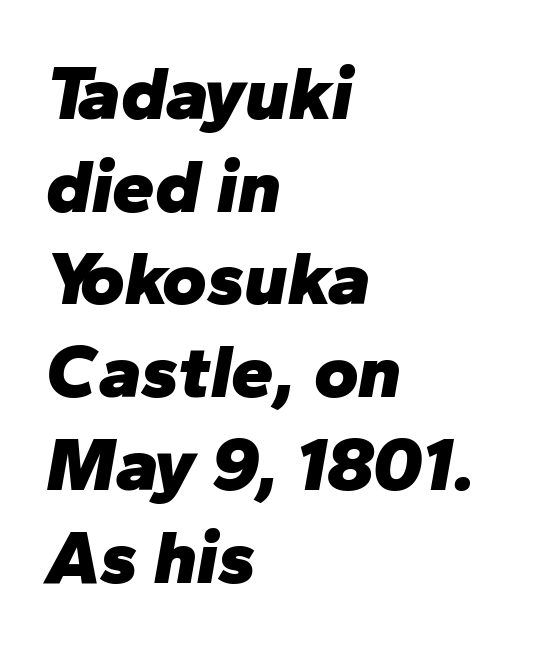
{"italic": "yes", "lean": "right", "slant_degrees": 10, "bold": "yes", "weight": "heavy", "width": "normal", "stroke_contrast": "low", "x_height": "medium", "monospaced": "no", "underline": "no", "align": "left", "line_spacing_ratio": 1.22, "letter_spacing": "normal", "letter_spacing_em": 0.0, "glyph_px": 76}
